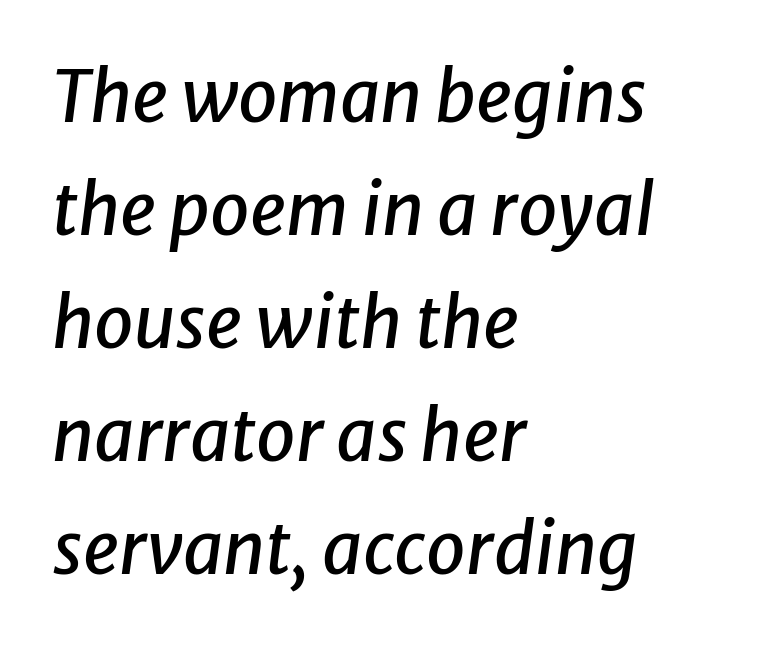
The image shows 71 px text type, italic (leaning right); set left-aligned, normal line spacing (1.59x), normal letter spacing, not underlined; low stroke contrast and a medium x-height.
